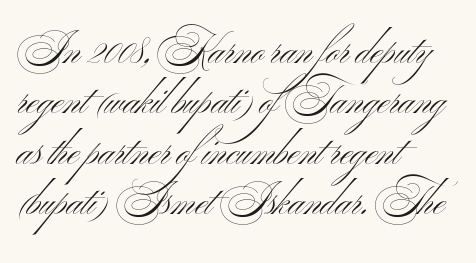
Q: Is the text bold? A: No.
Q: Is the text italic (slanted)? A: Yes.
Q: Is the typeface a serif or a sans-serif typeface? A: Sans-serif.
Q: Is the text underlined? A: No.
Q: How is the paragraph aligned? A: Left-aligned.
Q: Is the spacing between letters normal or unusually wide? A: Normal.
Q: Is the spacing between lines tight, normal or loose? A: Normal.
Q: Width (condensed, normal, or wide)? A: Wide.
Q: Stroke contrast? A: Medium.
Q: x-height? A: Small.
Q: Monospaced? A: No.
